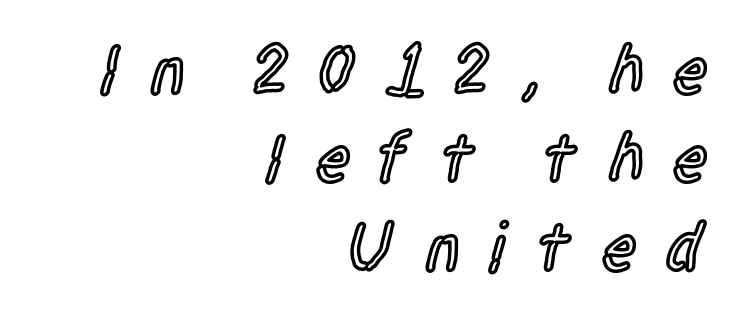
Does the leading feel generous? No, just average. The passage shown has open, widely tracked lettering throughout. Font category for this specimen: sans-serif. Heft: intermediate — a semibold.
